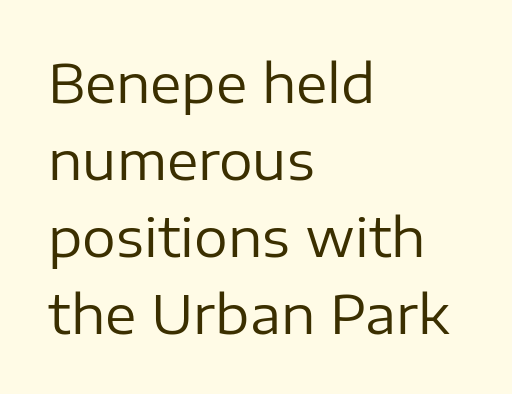
{"serif": "no", "italic": "no", "bold": "no", "weight": "regular", "width": "normal", "stroke_contrast": "low", "x_height": "medium", "monospaced": "no", "underline": "no", "align": "left", "line_spacing": "normal", "line_spacing_ratio": 1.45, "letter_spacing": "normal", "letter_spacing_em": 0.0, "glyph_px": 53}
